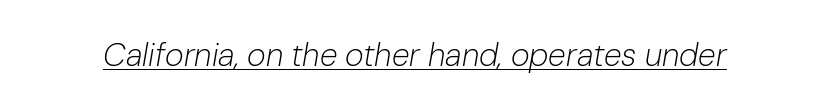
Q: Is the text bold? A: No.
Q: Is the text italic (slanted)? A: Yes, it leans right by about 10 degrees.
Q: Is the text underlined? A: Yes.
Q: Is the spacing between letters normal or unusually wide? A: Normal.
Q: Width (condensed, normal, or wide)? A: Normal.
Q: Stroke contrast? A: Low.
Q: x-height? A: Medium.
Q: Monospaced? A: No.
